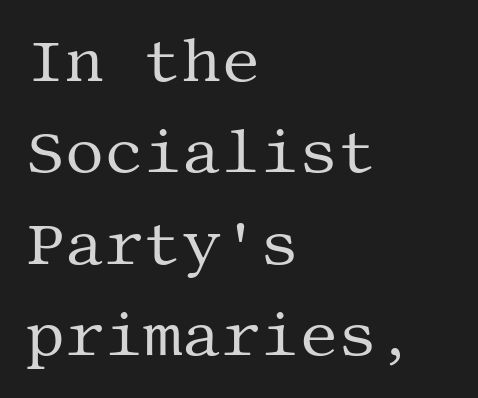
Q: Is the text bold? A: No.
Q: Is the text italic (slanted)? A: No, it is upright.
Q: Is the typeface a serif or a sans-serif typeface? A: Serif.
Q: Is the text underlined? A: No.
Q: How is the paragraph aligned? A: Left-aligned.
Q: Is the spacing between letters normal or unusually wide? A: Normal.
Q: Is the spacing between lines tight, normal or loose? A: Normal.
Q: Width (condensed, normal, or wide)? A: Normal.
Q: Stroke contrast? A: Medium.
Q: x-height? A: Large.
